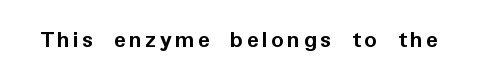
Q: Is the text bold? A: Yes.
Q: Is the text italic (slanted)? A: No, it is upright.
Q: Is the text underlined? A: No.
